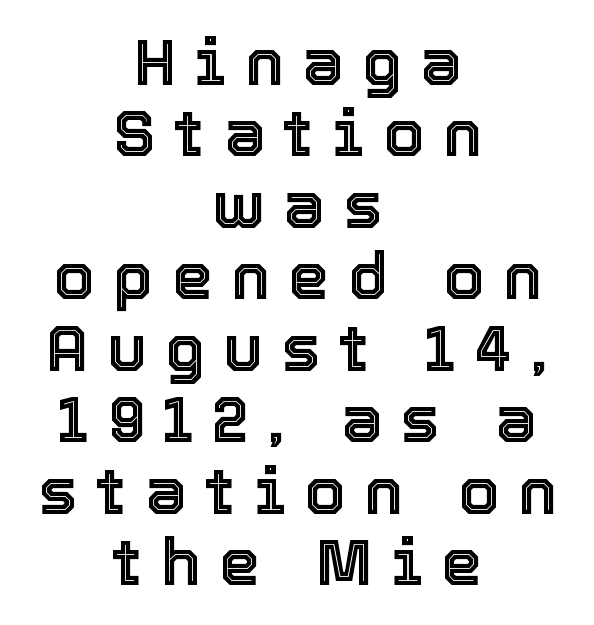
Q: Is the text italic (slanted)? A: No, it is upright.
Q: Is the text underlined? A: No.
Q: How is the paragraph aligned? A: Centered.
Q: Is the spacing between letters normal or unusually wide? A: Unusually wide.
Q: Is the spacing between lines tight, normal or loose? A: Tight.
Q: Width (condensed, normal, or wide)? A: Normal.
Q: x-height? A: Medium.
Q: Monospaced? A: No.
